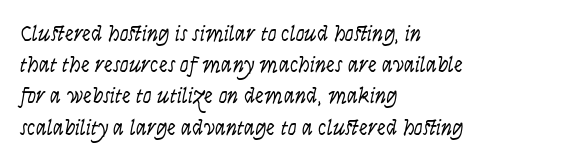
The image shows 22 px text type; set left-aligned, normal line spacing (1.42x), normal letter spacing, not underlined.
